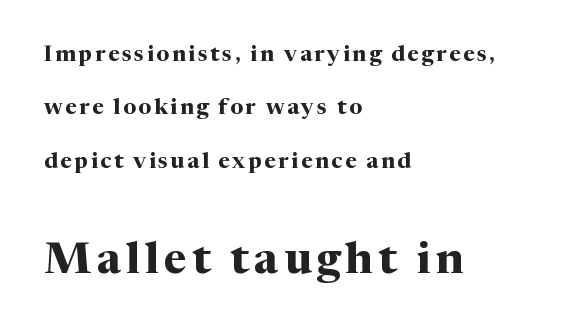
The image shows 44 px bold serif type, upright; set left-aligned, loose line spacing (2.43x), not underlined; the second (bottom) block is 2.0x larger; medium stroke contrast and a medium x-height.
